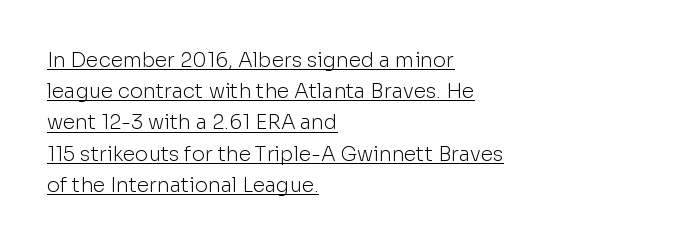
{"italic": "no", "bold": "no", "underline": "yes", "align": "left", "line_spacing": "normal", "line_spacing_ratio": 1.56, "letter_spacing": "normal", "letter_spacing_em": 0.0, "glyph_px": 20}
